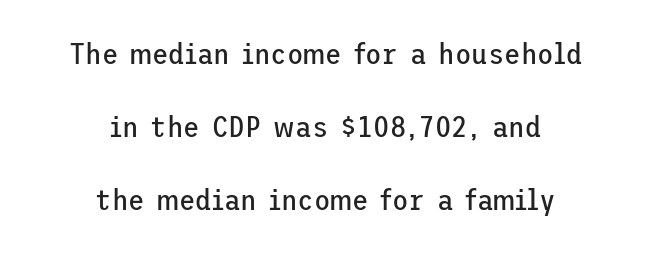
Q: Is the text bold? A: No.
Q: Is the text italic (slanted)? A: No, it is upright.
Q: Is the typeface a serif or a sans-serif typeface? A: Sans-serif.
Q: Is the text underlined? A: No.
Q: How is the paragraph aligned? A: Centered.
Q: Is the spacing between letters normal or unusually wide? A: Normal.
Q: Is the spacing between lines tight, normal or loose? A: Loose.
Q: Width (condensed, normal, or wide)? A: Normal.
Q: Stroke contrast? A: Low.
Q: x-height? A: Medium.
